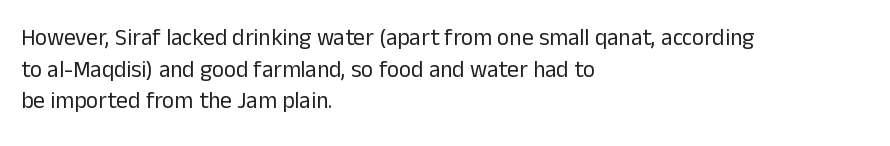
Q: Is the text bold? A: No.
Q: Is the text italic (slanted)? A: No, it is upright.
Q: Is the text underlined? A: No.
Q: How is the paragraph aligned? A: Left-aligned.
Q: Is the spacing between letters normal or unusually wide? A: Normal.
Q: Is the spacing between lines tight, normal or loose? A: Normal.
